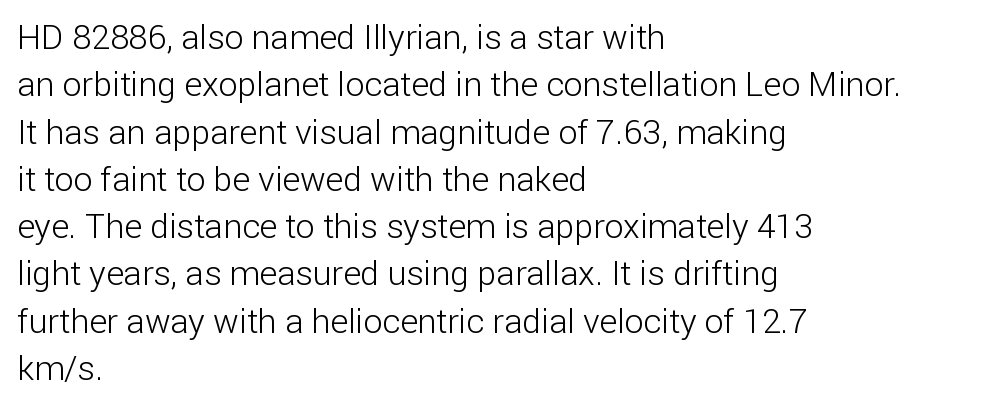
Q: Is the text bold? A: No.
Q: Is the text italic (slanted)? A: No, it is upright.
Q: Is the typeface a serif or a sans-serif typeface? A: Sans-serif.
Q: Is the text underlined? A: No.
Q: How is the paragraph aligned? A: Left-aligned.
Q: Is the spacing between letters normal or unusually wide? A: Normal.
Q: Is the spacing between lines tight, normal or loose? A: Normal.
Q: Width (condensed, normal, or wide)? A: Normal.
Q: Stroke contrast? A: Low.
Q: x-height? A: Medium.
Q: Monospaced? A: No.
